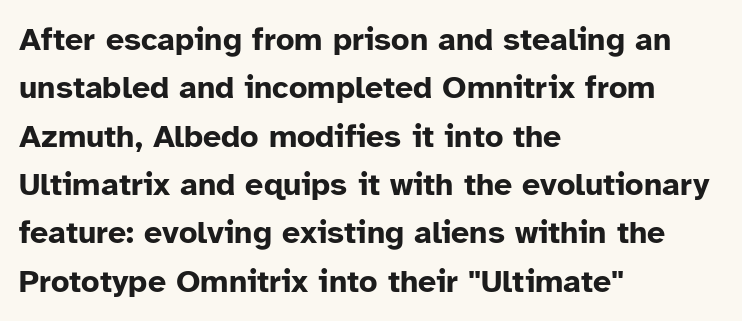
Q: Is the text bold? A: Yes.
Q: Is the text italic (slanted)? A: No, it is upright.
Q: Is the typeface a serif or a sans-serif typeface? A: Sans-serif.
Q: Is the text underlined? A: No.
Q: How is the paragraph aligned? A: Left-aligned.
Q: Is the spacing between letters normal or unusually wide? A: Normal.
Q: Is the spacing between lines tight, normal or loose? A: Normal.
Q: Width (condensed, normal, or wide)? A: Normal.
Q: Stroke contrast? A: Low.
Q: x-height? A: Medium.
Q: Monospaced? A: No.
